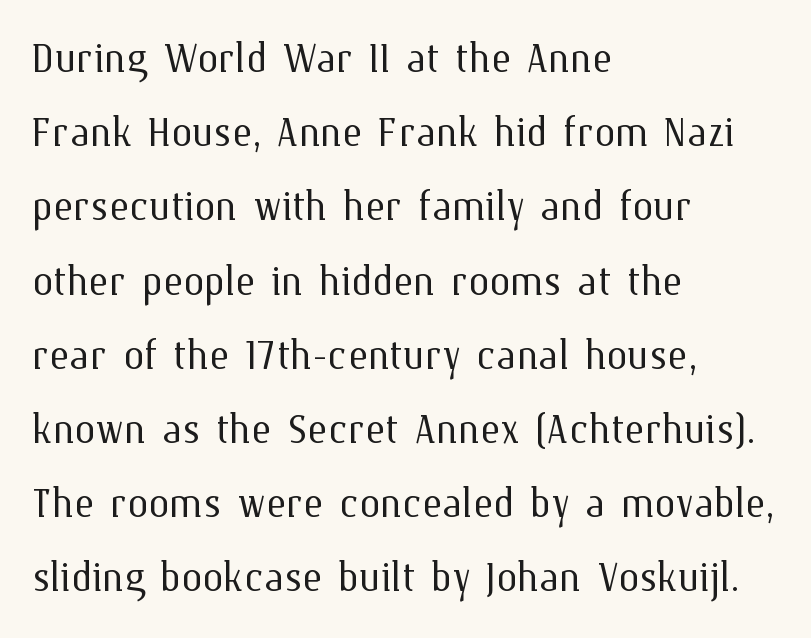
The face looks like a standard text weight, possibly lighter. The leading is moderate, giving the passage an even texture. Caption: multi-line text, flush left, ragged right. The gap between lines stays unmarked. Ascenders rise straight up at ninety degrees.
